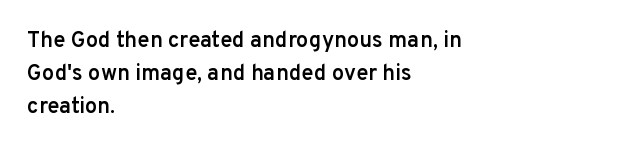
The image shows 22 px text type, upright; set left-aligned, normal line spacing (1.5x), normal letter spacing, not underlined.
